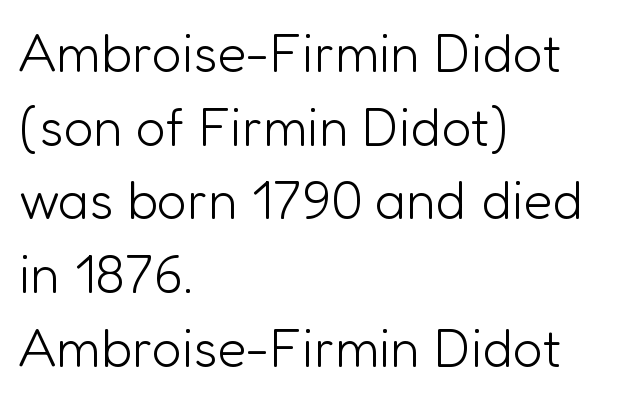
The image shows 53 px light sans-serif type, upright; set left-aligned, normal line spacing (1.39x), normal letter spacing, not underlined; low stroke contrast and a medium x-height.
